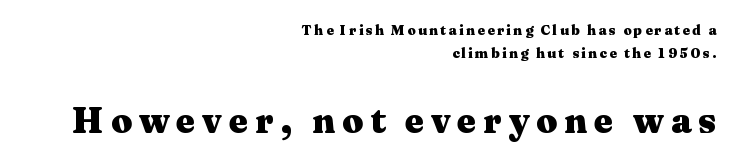
{"serif": "yes", "italic": "no", "bold": "yes", "weight": "heavy", "width": "wide", "stroke_contrast": "medium", "x_height": "medium", "monospaced": "no", "underline": "no", "align": "right", "line_spacing": "normal", "line_spacing_ratio": 1.62, "larger_block": "second", "size_ratio": 2.64, "glyph_px": 37}
